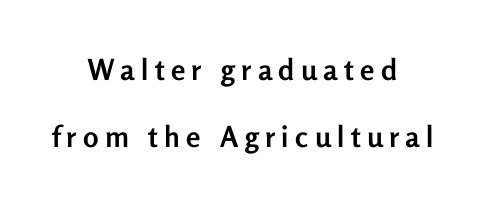
The image shows 29 px semibold sans-serif type, upright; set centered, loose line spacing (2.31x), unusually wide letter spacing (+0.22 em), not underlined; low stroke contrast and a medium x-height.
